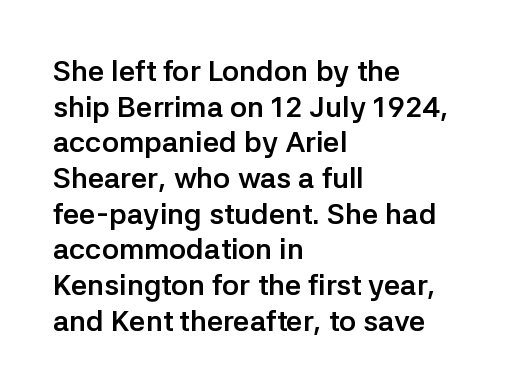
{"serif": "no", "italic": "no", "bold": "yes", "weight": "semibold", "width": "normal", "stroke_contrast": "low", "x_height": "medium", "monospaced": "no", "underline": "no", "align": "left", "line_spacing_ratio": 1.23, "letter_spacing": "normal", "letter_spacing_em": 0.0, "glyph_px": 29}
